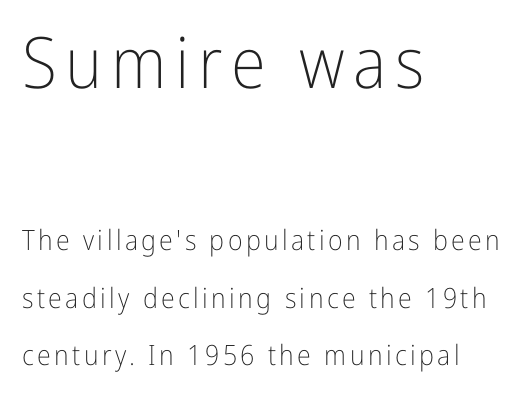
The image shows 71 px light, condensed sans-serif type, upright; set left-aligned, loose line spacing (2.05x), not underlined; the first (top) block is 2.54x larger; low stroke contrast and a medium x-height.
